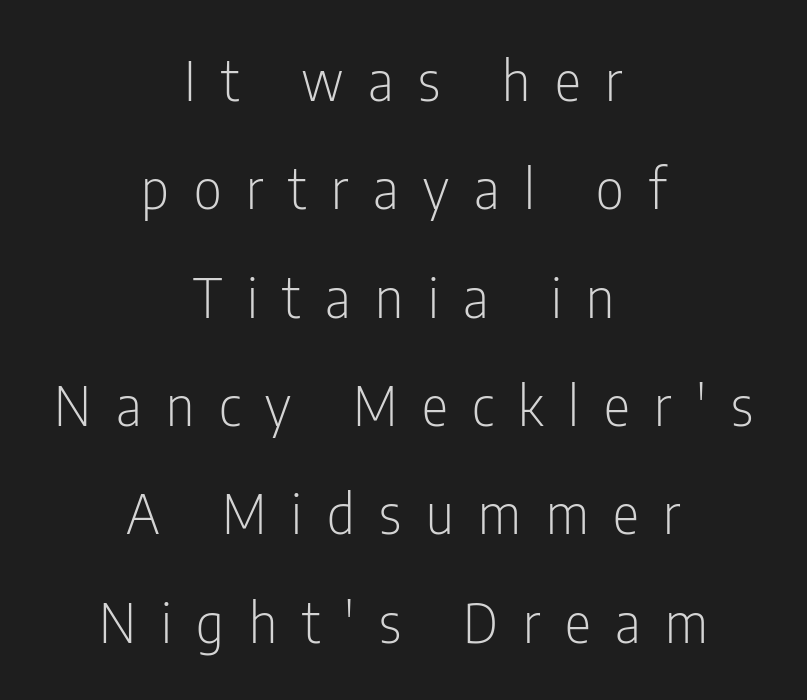
Q: Is the text bold? A: No.
Q: Is the text italic (slanted)? A: No, it is upright.
Q: Is the typeface a serif or a sans-serif typeface? A: Sans-serif.
Q: Is the text underlined? A: No.
Q: How is the paragraph aligned? A: Centered.
Q: Is the spacing between letters normal or unusually wide? A: Unusually wide.
Q: Is the spacing between lines tight, normal or loose? A: Loose.
Q: Width (condensed, normal, or wide)? A: Condensed.
Q: Stroke contrast? A: Low.
Q: x-height? A: Medium.
Q: Monospaced? A: No.
